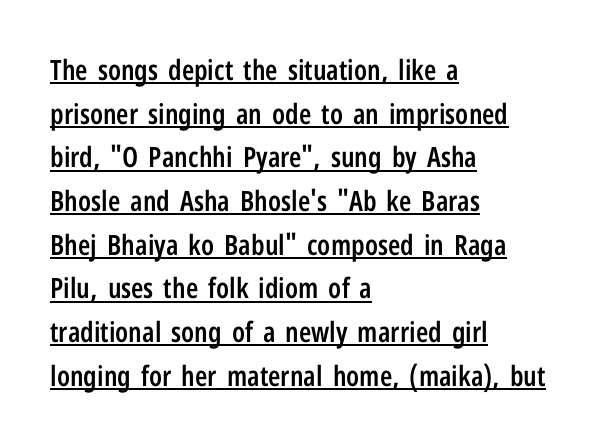
The image shows 28 px semibold, condensed sans-serif type, upright; set left-aligned, normal line spacing (1.56x), normal letter spacing, underlined; low stroke contrast and a medium x-height.
